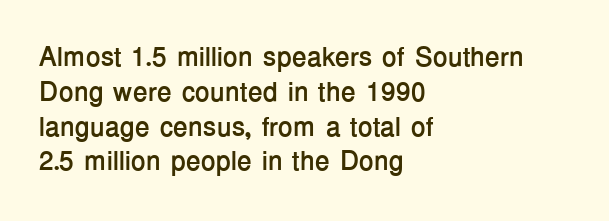
The image shows 27 px bold type, upright; set left-aligned, normal line spacing (1.29x), normal letter spacing, not underlined.
